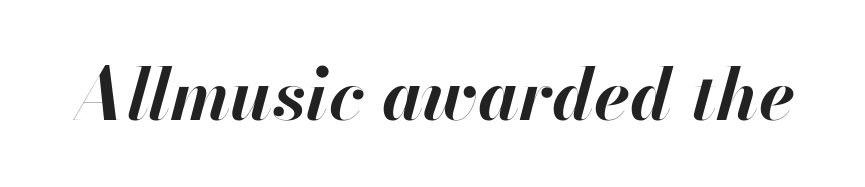
{"italic": "yes", "lean": "right", "slant_degrees": 13, "bold": "yes", "weight": "bold", "width": "normal", "stroke_contrast": "high", "x_height": "small", "monospaced": "no", "underline": "no", "letter_spacing": "normal", "letter_spacing_em": 0.0, "glyph_px": 73}
